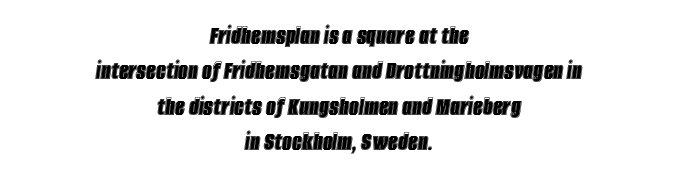
The letterforms sit shoulder to shoulder at normal distance. Quick note: interline space is typical. Beneath every word, the page is bare. This sample is center-justified, so both line endings float freely.
